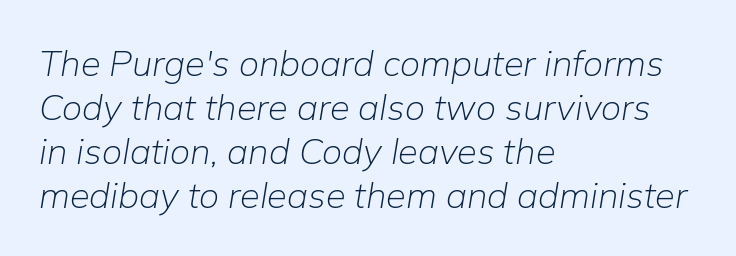
{"italic": "yes", "lean": "right", "slant_degrees": 9, "bold": "no", "weight": "light", "width": "normal", "stroke_contrast": "low", "x_height": "medium", "monospaced": "no", "underline": "no", "align": "left", "line_spacing_ratio": 1.22, "letter_spacing": "normal", "letter_spacing_em": 0.0, "glyph_px": 36}
